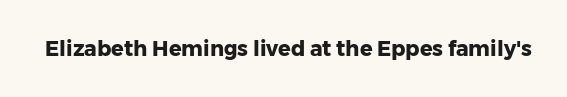
The image shows 21 px bold type, upright; set normal letter spacing, not underlined.
